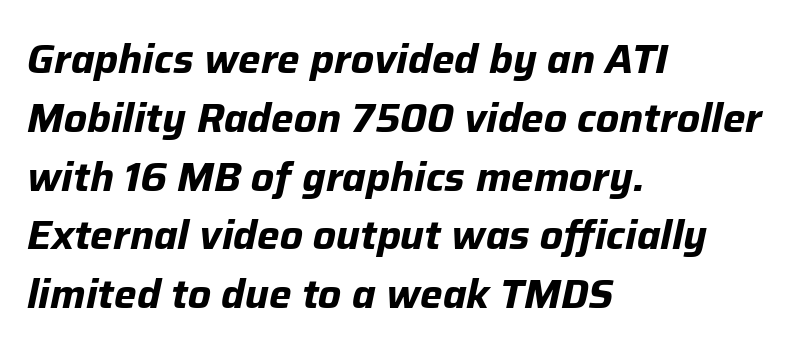
Short and long lines alike share a common starting point at left. The line-height multiplier appears to be the usual default. The typesetting leans heavy: a genuine bold. Lines of text with bare space underneath. The gaps between neighbouring characters are ordinary and unremarkable.
